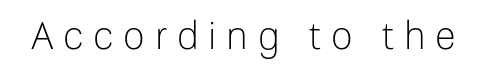
Tall strokes in this sample are plumb rather than angled. The passage shown has open, widely tracked lettering throughout. The letters carry no serifs — their stems end cleanly without finishing strokes. Ink coverage per letter is moderate at most. The gap between lines stays unmarked.
